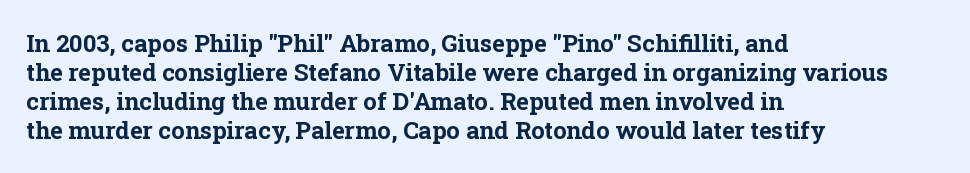
Bold? Absolutely — the strokes are thick and heavy. These lines are set flush left with a ragged right edge. Each row of text sits above clean, open space. There is no visible air inserted between adjacent glyphs. The type sits square on the baseline with zero lean.
